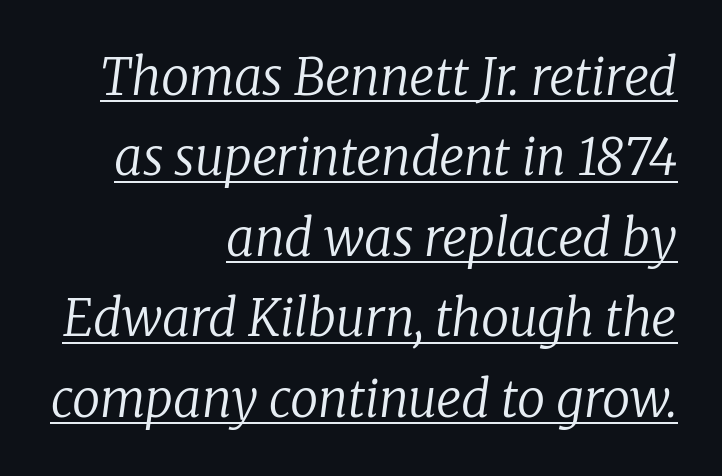
Q: Is the text bold? A: No.
Q: Is the text italic (slanted)? A: Yes, it leans right by about 8 degrees.
Q: Is the typeface a serif or a sans-serif typeface? A: Serif.
Q: Is the text underlined? A: Yes.
Q: How is the paragraph aligned? A: Right-aligned.
Q: Is the spacing between letters normal or unusually wide? A: Normal.
Q: Is the spacing between lines tight, normal or loose? A: Normal.
Q: Width (condensed, normal, or wide)? A: Normal.
Q: Stroke contrast? A: Low.
Q: x-height? A: Medium.
Q: Monospaced? A: No.
